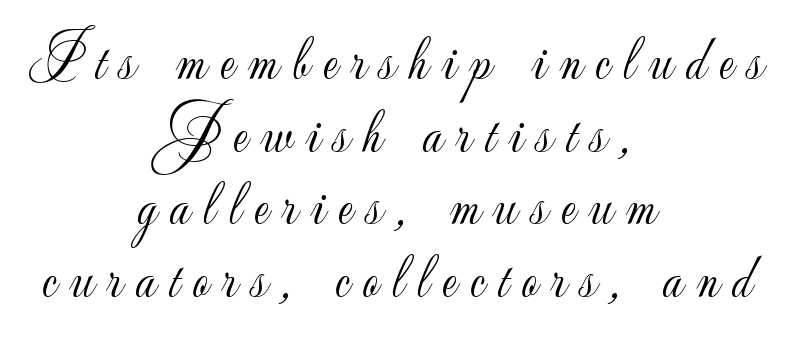
Q: Is the text bold? A: No.
Q: Is the text italic (slanted)? A: Yes.
Q: Is the typeface a serif or a sans-serif typeface? A: Sans-serif.
Q: Is the text underlined? A: No.
Q: How is the paragraph aligned? A: Centered.
Q: Is the spacing between letters normal or unusually wide? A: Unusually wide.
Q: Width (condensed, normal, or wide)? A: Normal.
Q: Stroke contrast? A: Low.
Q: x-height? A: Small.
Q: Monospaced? A: No.
